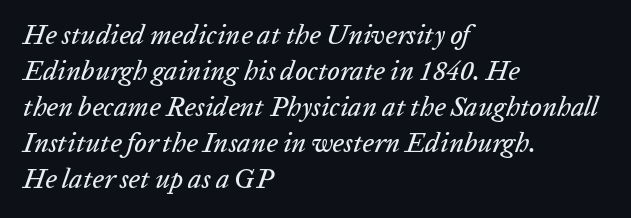
{"italic": "yes", "lean": "right", "slant_degrees": 20, "underline": "no", "align": "left", "line_spacing": "normal", "line_spacing_ratio": 1.33, "letter_spacing": "normal", "letter_spacing_em": 0.0, "glyph_px": 27}
